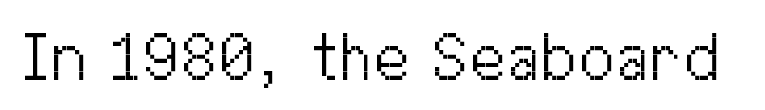
The image shows 67 px light sans-serif type, upright; set normal letter spacing, not underlined; medium stroke contrast and a medium x-height.
